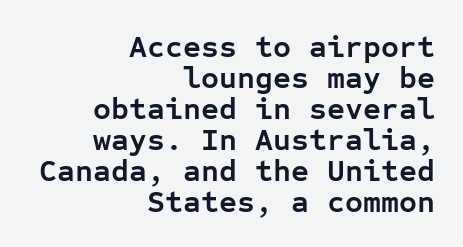
The image shows 31 px semibold sans-serif type, upright, monospaced; set right-aligned, tight line spacing (1.0x), normal letter spacing, not underlined; low stroke contrast and a medium x-height.
